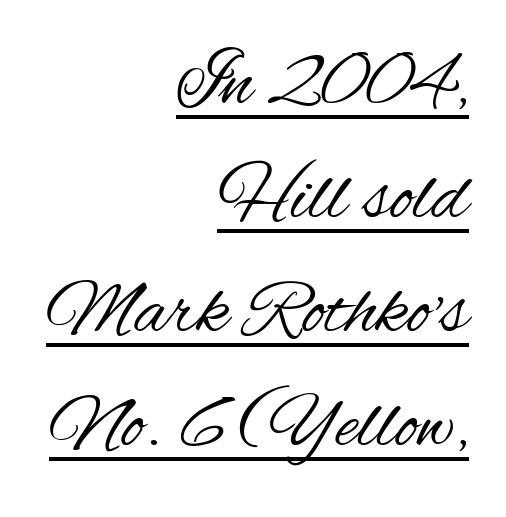
Q: Is the text bold? A: No.
Q: Is the text italic (slanted)? A: Yes.
Q: Is the typeface a serif or a sans-serif typeface? A: Sans-serif.
Q: Is the text underlined? A: Yes.
Q: How is the paragraph aligned? A: Right-aligned.
Q: Is the spacing between letters normal or unusually wide? A: Normal.
Q: Is the spacing between lines tight, normal or loose? A: Normal.
Q: Width (condensed, normal, or wide)? A: Condensed.
Q: Stroke contrast? A: Medium.
Q: x-height? A: Small.
Q: Monospaced? A: No.
